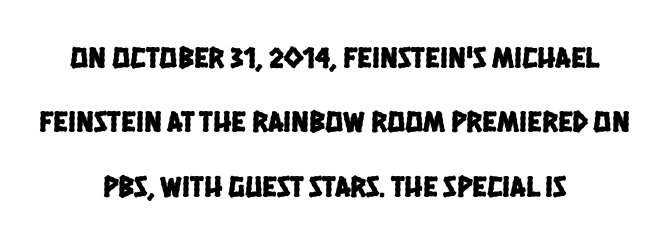
Q: Is the typeface a serif or a sans-serif typeface? A: Sans-serif.
Q: Is the text underlined? A: No.
Q: How is the paragraph aligned? A: Centered.
Q: Is the spacing between letters normal or unusually wide? A: Normal.
Q: Is the spacing between lines tight, normal or loose? A: Loose.
Q: Width (condensed, normal, or wide)? A: Condensed.
Q: Stroke contrast? A: Low.
Q: x-height? A: Large.
Q: Monospaced? A: No.
